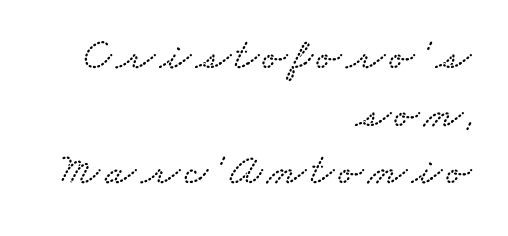
The image shows 45 px wide serif type; set right-aligned, normal line spacing (1.28x), not underlined; low stroke contrast and a small x-height.
